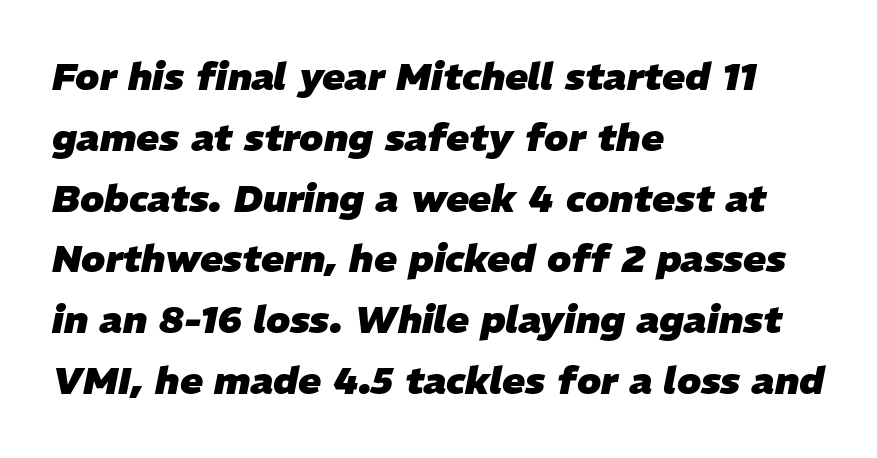
{"italic": "yes", "lean": "right", "slant_degrees": 11, "bold": "yes", "weight": "heavy", "width": "normal", "stroke_contrast": "low", "x_height": "medium", "monospaced": "no", "underline": "no", "align": "left", "line_spacing": "normal", "line_spacing_ratio": 1.6, "letter_spacing": "normal", "letter_spacing_em": 0.0, "glyph_px": 38}
